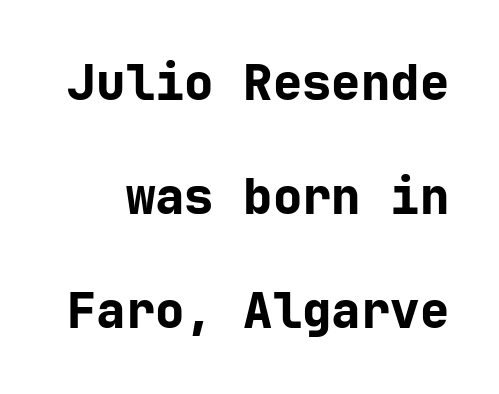
This rendering employs a face without finishing strokes, i.e., a sans-serif. It's the straight-up-and-down kind of type. Lines of text with bare space underneath. Regarding leading, the lines here are spaced well apart.
